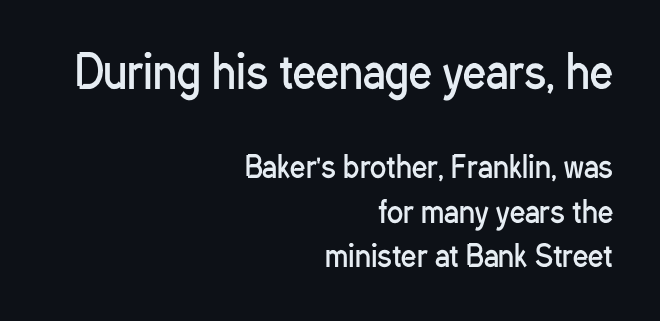
Do the letters lean? They stand straight. Bold? No — there's no thickening of the strokes. The font family rendered here belongs to the sans-serif group. The space directly below the letters is spotless. The line texture is even and compact thanks to regular tracking.
